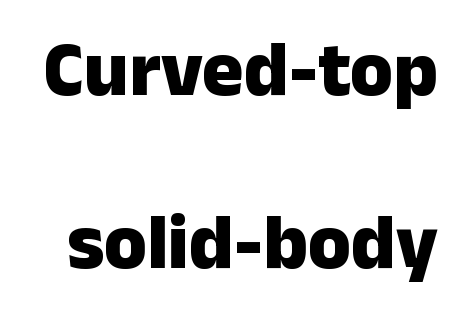
The image shows 78 px heavy sans-serif type, upright; set loose line spacing (2.22x), normal letter spacing, not underlined; low stroke contrast and a medium x-height.
